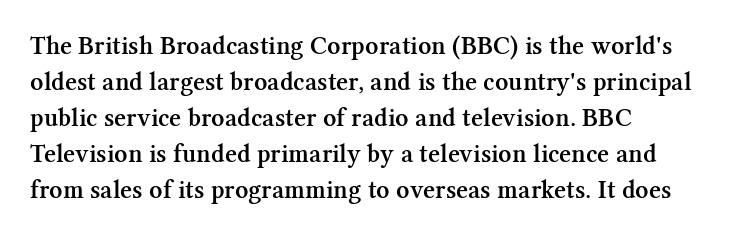
The image shows 26 px text type, upright; set left-aligned, normal line spacing (1.38x), normal letter spacing, not underlined.
